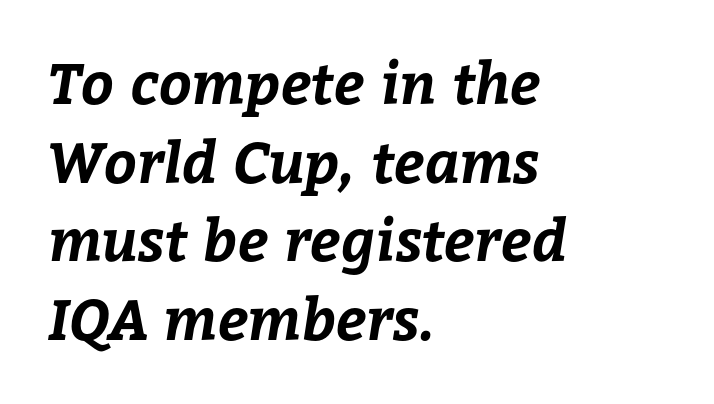
Q: Is the text bold? A: Yes.
Q: Is the text underlined? A: No.
Q: How is the paragraph aligned? A: Left-aligned.
Q: Is the spacing between letters normal or unusually wide? A: Normal.
Q: Is the spacing between lines tight, normal or loose? A: Normal.
Q: Width (condensed, normal, or wide)? A: Normal.
Q: Stroke contrast? A: Low.
Q: x-height? A: Medium.
Q: Monospaced? A: No.
